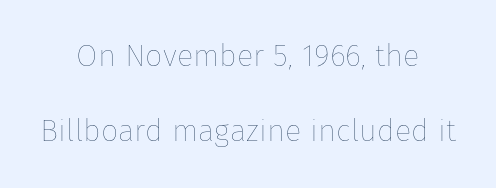
{"italic": "no", "bold": "no", "weight": "thin", "width": "normal", "stroke_contrast": "low", "x_height": "medium", "monospaced": "no", "underline": "no", "align": "center", "line_spacing": "loose", "line_spacing_ratio": 2.42, "letter_spacing": "normal", "letter_spacing_em": 0.0, "glyph_px": 31}
